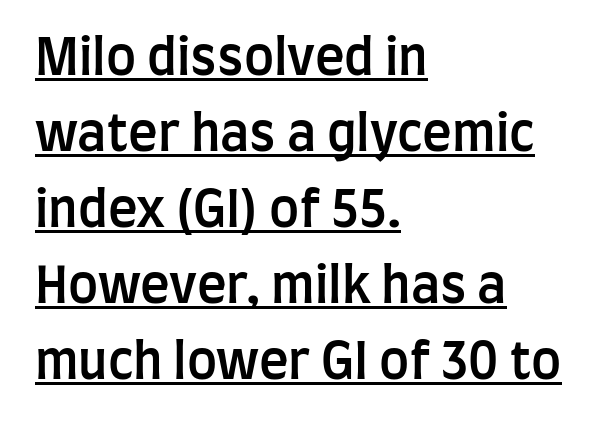
The image shows 50 px semibold, condensed sans-serif type, upright; set left-aligned, normal line spacing (1.52x), normal letter spacing, underlined; low stroke contrast and a large x-height.
